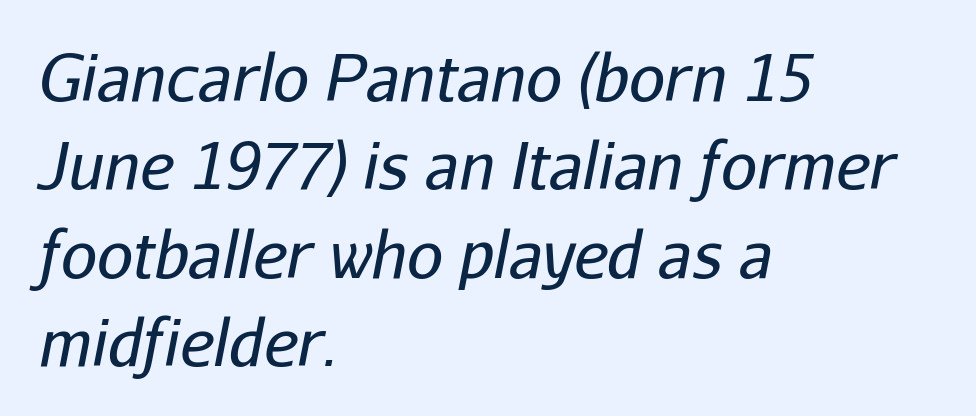
Q: Is the text bold? A: No.
Q: Is the text italic (slanted)? A: Yes, it leans right by about 11 degrees.
Q: Is the text underlined? A: No.
Q: How is the paragraph aligned? A: Left-aligned.
Q: Is the spacing between letters normal or unusually wide? A: Normal.
Q: Is the spacing between lines tight, normal or loose? A: Normal.
Q: Width (condensed, normal, or wide)? A: Normal.
Q: Stroke contrast? A: Low.
Q: x-height? A: Medium.
Q: Monospaced? A: No.
